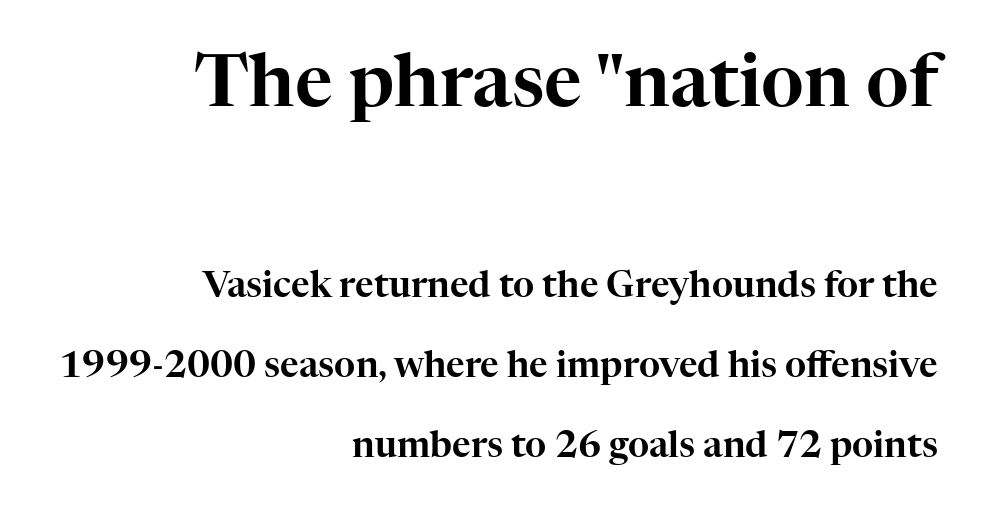
The face used here appears at its bigger size in the upper chunk. The text was rendered using a seriffed face with decorative stroke endings. Spacing verdict: proportional, widths tailored to each character. The gaps between neighbouring characters are ordinary and unremarkable. Clear beneath every line of the passage.
